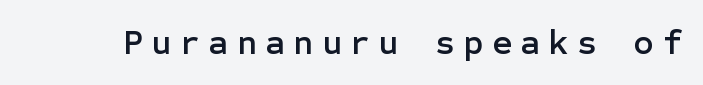
The image shows 35 px sans-serif type, upright; set unusually wide letter spacing (+0.23 em), not underlined; low stroke contrast and a medium x-height.
